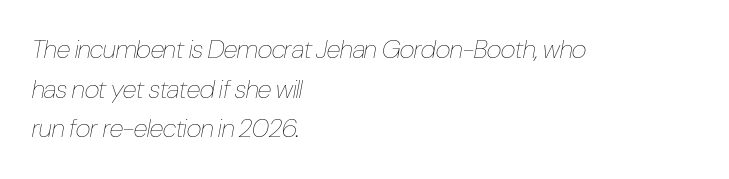
This rendering uses left alignment, leaving the right contour irregular. The tracking reads as untouched default to a designer's eye. Lines of text with bare space underneath. Reading down the column, the eye jumps a familiar distance to each next line. An italicized treatment has been applied to the whole sample.
